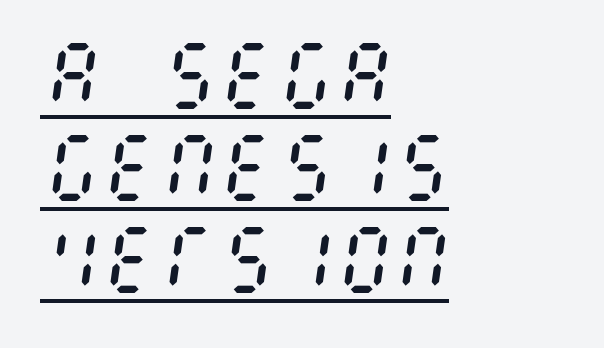
{"italic": "yes", "lean": "right", "slant_degrees": 8, "bold": "no", "weight": "regular", "width": "condensed", "stroke_contrast": "medium", "x_height": "large", "underline": "yes", "align": "left", "line_spacing": "normal", "line_spacing_ratio": 1.26, "letter_spacing": "normal", "letter_spacing_em": 0.0, "glyph_px": 73}
